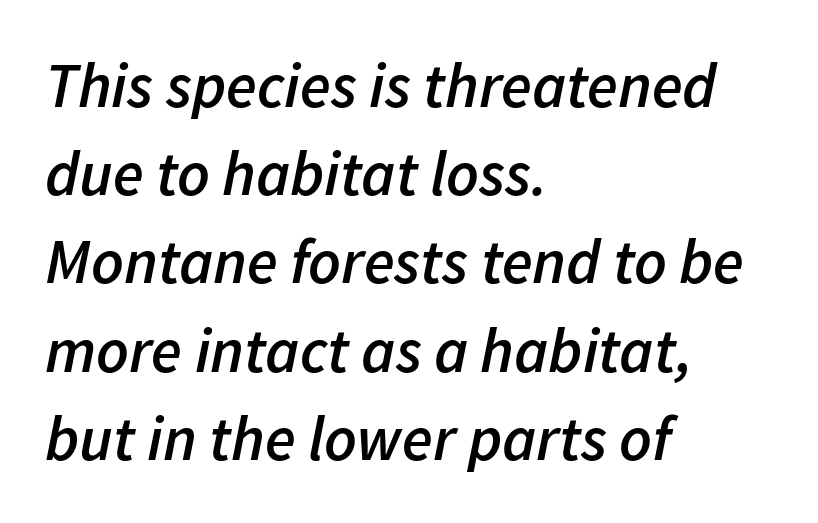
The image shows 63 px semibold type, italic (leaning right); set left-aligned, normal line spacing (1.4x), normal letter spacing, not underlined; low stroke contrast and a medium x-height.
